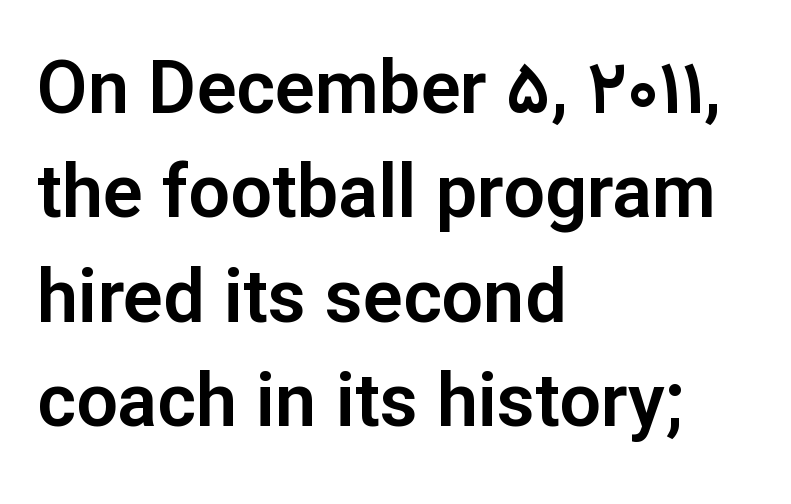
Q: Is the text italic (slanted)? A: No, it is upright.
Q: Is the typeface a serif or a sans-serif typeface? A: Sans-serif.
Q: Is the text underlined? A: No.
Q: How is the paragraph aligned? A: Left-aligned.
Q: Is the spacing between letters normal or unusually wide? A: Normal.
Q: Is the spacing between lines tight, normal or loose? A: Normal.
Q: Width (condensed, normal, or wide)? A: Normal.
Q: Stroke contrast? A: Low.
Q: x-height? A: Medium.
Q: Monospaced? A: No.
